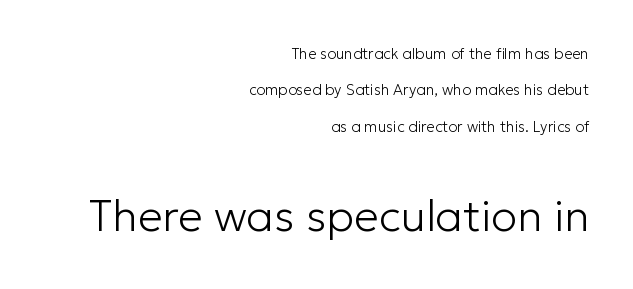
The image shows 44 px light sans-serif type, upright; set right-aligned, loose line spacing (2.42x), normal letter spacing, not underlined; the second (bottom) block is 2.93x larger; low stroke contrast and a medium x-height.
